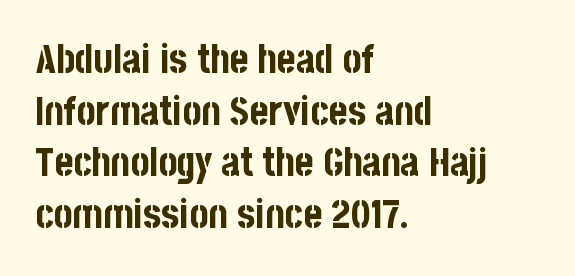
Q: Is the text bold? A: Yes.
Q: Is the text italic (slanted)? A: No, it is upright.
Q: Is the typeface a serif or a sans-serif typeface? A: Sans-serif.
Q: Is the text underlined? A: No.
Q: How is the paragraph aligned? A: Left-aligned.
Q: Is the spacing between letters normal or unusually wide? A: Normal.
Q: Is the spacing between lines tight, normal or loose? A: Normal.
Q: Width (condensed, normal, or wide)? A: Condensed.
Q: Stroke contrast? A: Low.
Q: x-height? A: Large.
Q: Monospaced? A: No.
